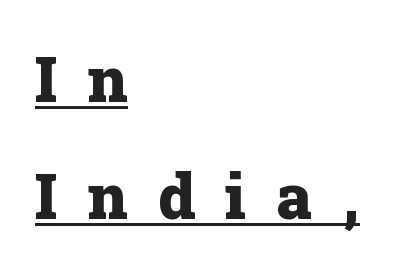
{"serif": "yes", "italic": "no", "bold": "yes", "weight": "heavy", "width": "normal", "stroke_contrast": "low", "x_height": "medium", "monospaced": "no", "underline": "yes", "align": "left", "line_spacing_ratio": 1.85, "letter_spacing": "wide", "letter_spacing_em": 0.48, "glyph_px": 63}
